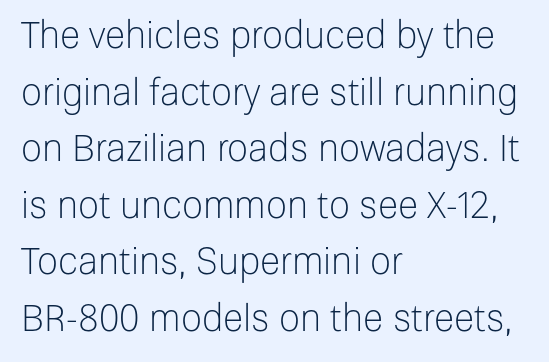
Q: Is the text bold? A: No.
Q: Is the text italic (slanted)? A: No, it is upright.
Q: Is the typeface a serif or a sans-serif typeface? A: Sans-serif.
Q: Is the text underlined? A: No.
Q: How is the paragraph aligned? A: Left-aligned.
Q: Is the spacing between letters normal or unusually wide? A: Normal.
Q: Is the spacing between lines tight, normal or loose? A: Normal.
Q: Width (condensed, normal, or wide)? A: Normal.
Q: Stroke contrast? A: Low.
Q: x-height? A: Medium.
Q: Monospaced? A: No.
